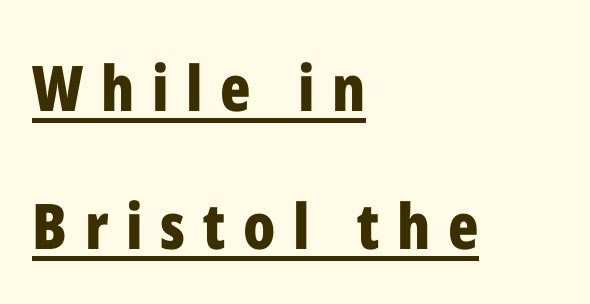
The image shows 63 px bold, condensed sans-serif type, upright; set left-aligned, loose line spacing (2.19x), unusually wide letter spacing (+0.28 em), underlined; low stroke contrast and a medium x-height.
